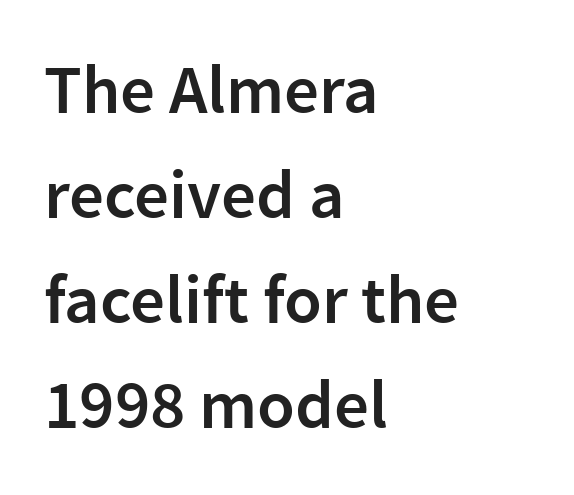
Q: Is the text bold? A: Semi-bold.
Q: Is the text italic (slanted)? A: No, it is upright.
Q: Is the typeface a serif or a sans-serif typeface? A: Sans-serif.
Q: Is the text underlined? A: No.
Q: How is the paragraph aligned? A: Left-aligned.
Q: Is the spacing between letters normal or unusually wide? A: Normal.
Q: Is the spacing between lines tight, normal or loose? A: Normal.
Q: Width (condensed, normal, or wide)? A: Normal.
Q: Stroke contrast? A: Low.
Q: x-height? A: Medium.
Q: Monospaced? A: No.
